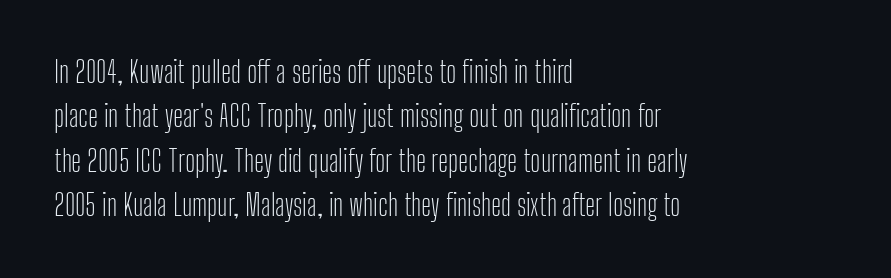
Q: Is the text bold? A: No.
Q: Is the text italic (slanted)? A: No, it is upright.
Q: Is the typeface a serif or a sans-serif typeface? A: Sans-serif.
Q: Is the text underlined? A: No.
Q: How is the paragraph aligned? A: Left-aligned.
Q: Is the spacing between letters normal or unusually wide? A: Normal.
Q: Is the spacing between lines tight, normal or loose? A: Normal.
Q: Width (condensed, normal, or wide)? A: Condensed.
Q: Stroke contrast? A: Low.
Q: x-height? A: Medium.
Q: Monospaced? A: No.
